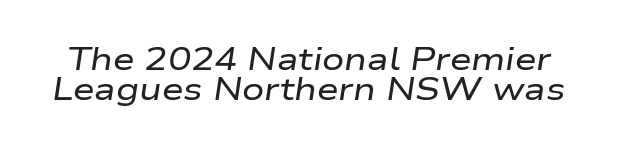
The image shows 31 px wide type, italic (leaning right); set tight line spacing (0.98x), normal letter spacing, not underlined; low stroke contrast and a medium x-height.
